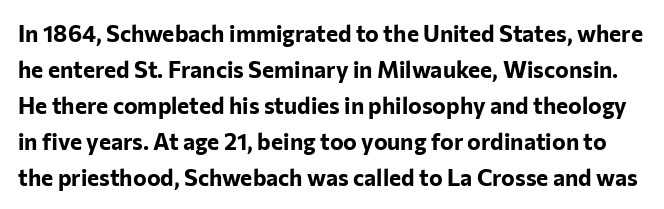
The foot of each line stays bare and open. Designer's note — italics off, roman on. Heavy-handed strokes throughout: this text is bold. Whoever set this chose a conventional vertical rhythm. How are the letters spaced? Ordinarily, with no added tracking.
